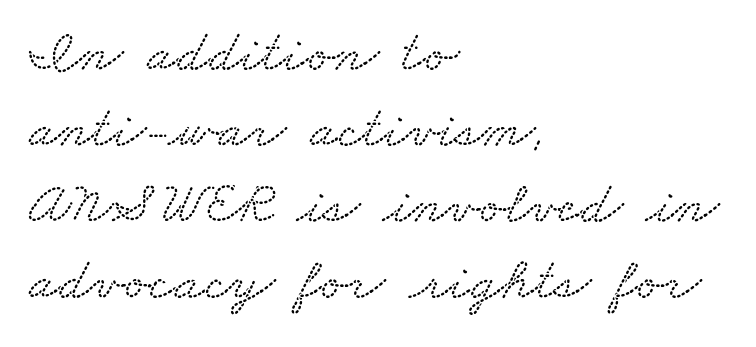
The paragraph has a hard left edge and a soft right edge. The passage shown is typeset with a serif family. Reading down the column, the eye jumps a familiar distance to each next line. The gaps between neighbouring characters are ordinary and unremarkable. Decoration check: the copy has no underline. This sample has the flowing, uneven cadence of proportional lettering.
